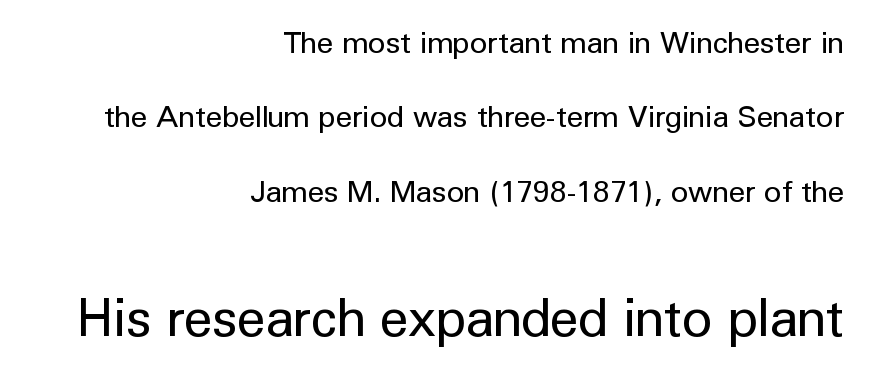
Q: Is the text bold? A: No.
Q: Is the text italic (slanted)? A: No, it is upright.
Q: Is the typeface a serif or a sans-serif typeface? A: Sans-serif.
Q: Is the text underlined? A: No.
Q: How is the paragraph aligned? A: Right-aligned.
Q: Is the spacing between letters normal or unusually wide? A: Normal.
Q: Is the spacing between lines tight, normal or loose? A: Loose.
Q: Which block of text is set in a larger size, the first (top) or the second (bottom)? A: The second (bottom) one.
Q: Width (condensed, normal, or wide)? A: Normal.
Q: Stroke contrast? A: Low.
Q: x-height? A: Medium.
Q: Monospaced? A: No.
